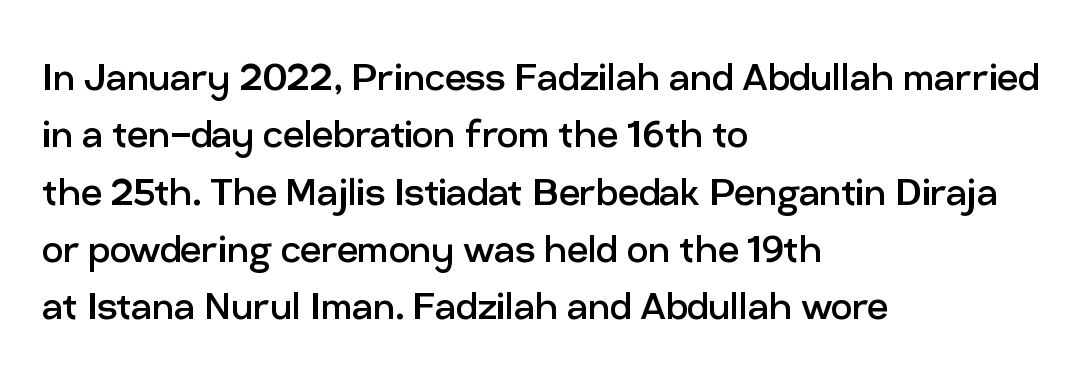
{"serif": "no", "italic": "no", "bold": "no", "weight": "regular", "width": "normal", "stroke_contrast": "low", "x_height": "medium", "monospaced": "no", "underline": "no", "align": "left", "line_spacing_ratio": 1.22, "letter_spacing": "normal", "letter_spacing_em": 0.0, "glyph_px": 47}
